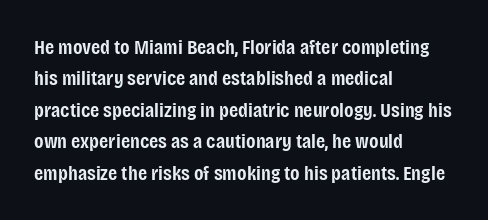
Q: Is the text bold? A: Semi-bold.
Q: Is the text italic (slanted)? A: No, it is upright.
Q: Is the text underlined? A: No.
Q: How is the paragraph aligned? A: Left-aligned.
Q: Is the spacing between letters normal or unusually wide? A: Normal.
Q: Is the spacing between lines tight, normal or loose? A: Normal.
